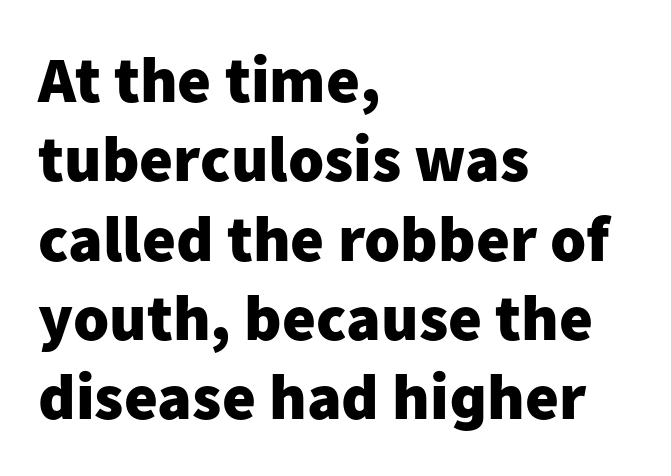
Q: Is the text bold? A: Yes.
Q: Is the text italic (slanted)? A: No, it is upright.
Q: Is the typeface a serif or a sans-serif typeface? A: Sans-serif.
Q: Is the text underlined? A: No.
Q: How is the paragraph aligned? A: Left-aligned.
Q: Is the spacing between letters normal or unusually wide? A: Normal.
Q: Width (condensed, normal, or wide)? A: Normal.
Q: Stroke contrast? A: Low.
Q: x-height? A: Medium.
Q: Monospaced? A: No.
